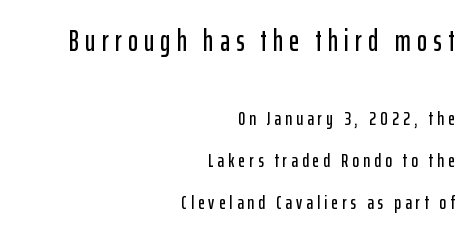
Q: Is the text italic (slanted)? A: No, it is upright.
Q: Is the typeface a serif or a sans-serif typeface? A: Sans-serif.
Q: Is the text underlined? A: No.
Q: How is the paragraph aligned? A: Right-aligned.
Q: Is the spacing between letters normal or unusually wide? A: Unusually wide.
Q: Is the spacing between lines tight, normal or loose? A: Loose.
Q: Which block of text is set in a larger size, the first (top) or the second (bottom)? A: The first (top) one.
Q: Width (condensed, normal, or wide)? A: Condensed.
Q: Stroke contrast? A: Low.
Q: x-height? A: Medium.
Q: Monospaced? A: No.
